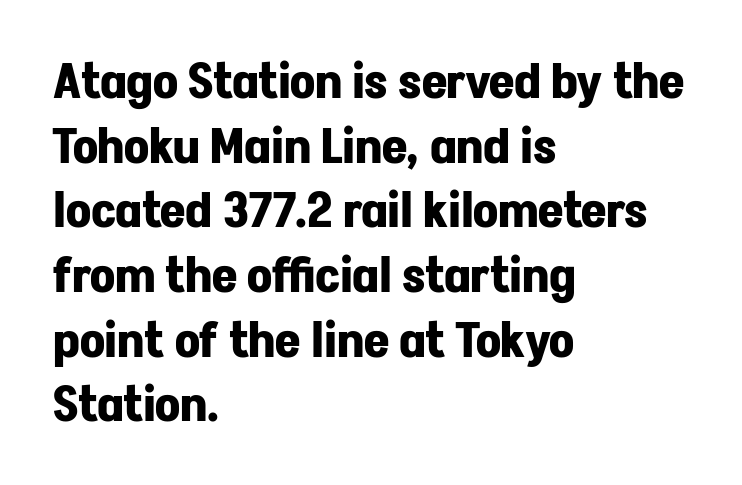
The image shows 49 px bold sans-serif type, upright; set left-aligned, normal line spacing (1.32x), normal letter spacing, not underlined; low stroke contrast and a medium x-height.
